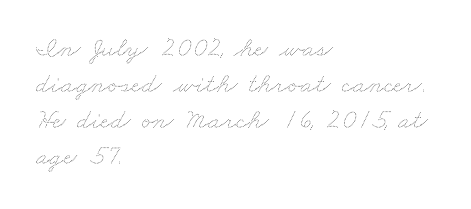
{"bold": "no", "weight": "thin", "width": "wide", "stroke_contrast": "medium", "x_height": "small", "monospaced": "no", "underline": "no", "align": "left", "line_spacing": "normal", "line_spacing_ratio": 1.28, "letter_spacing": "normal", "letter_spacing_em": 0.0, "glyph_px": 28}
